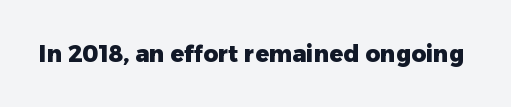
{"italic": "no", "bold": "yes", "underline": "no", "letter_spacing": "normal", "letter_spacing_em": 0.0, "glyph_px": 23}
